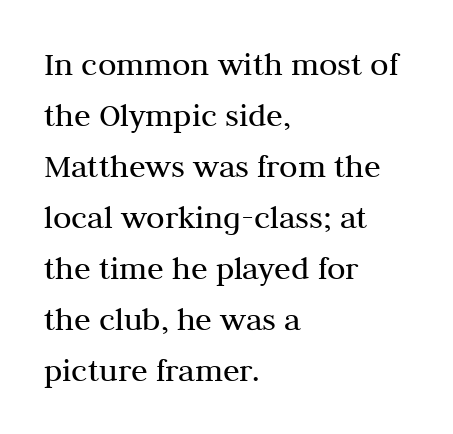
The image shows 34 px regular-weight serif type, upright; set left-aligned, normal line spacing (1.5x), normal letter spacing, not underlined; medium stroke contrast and a medium x-height.
